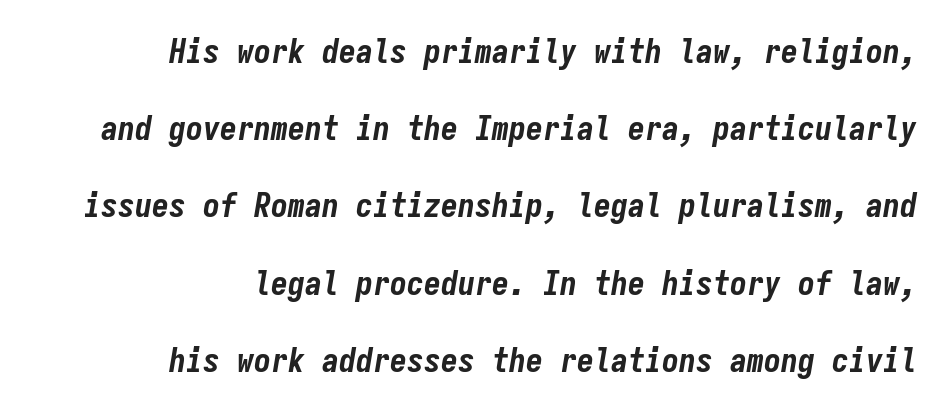
Q: Is the text bold? A: Yes.
Q: Is the text italic (slanted)? A: Yes, it leans right by about 9 degrees.
Q: Is the text underlined? A: No.
Q: How is the paragraph aligned? A: Right-aligned.
Q: Is the spacing between letters normal or unusually wide? A: Normal.
Q: Is the spacing between lines tight, normal or loose? A: Loose.
Q: Width (condensed, normal, or wide)? A: Condensed.
Q: Stroke contrast? A: Low.
Q: x-height? A: Medium.
Q: Monospaced? A: Yes.
